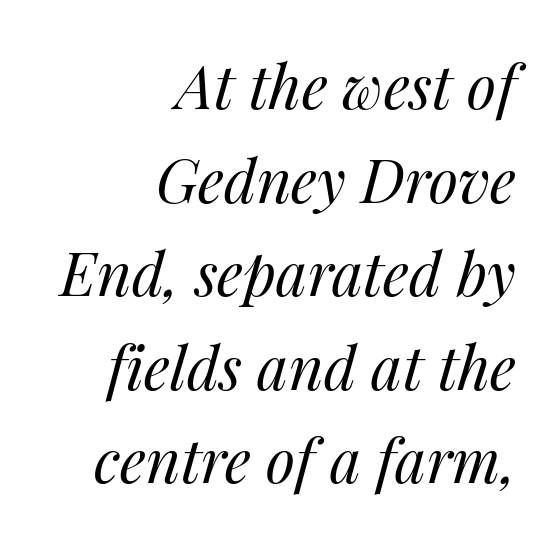
Clear beneath every line of the passage. Horizontal alignment here is rightward, an uncommon choice for prose. Stems and bowls with no extra thickness — not bold. Italic? Definitely — the glyphs are oblique. Spacing verdict: proportional, widths tailored to each character.
